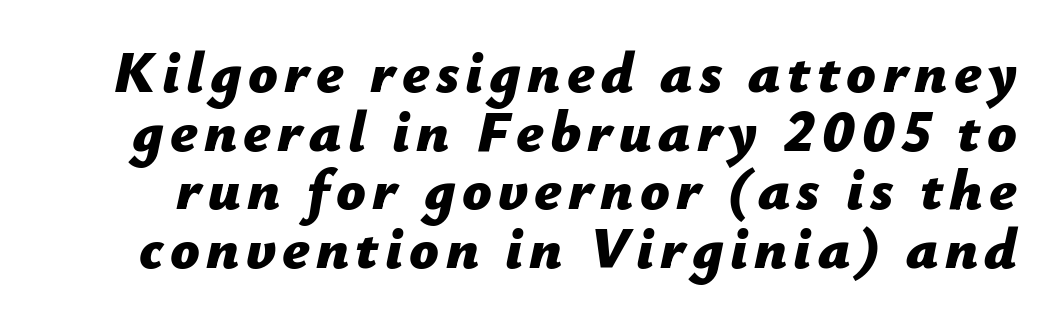
Q: Is the text bold? A: Yes.
Q: Is the text italic (slanted)? A: Yes, it leans right by about 12 degrees.
Q: Is the text underlined? A: No.
Q: Is the spacing between lines tight, normal or loose? A: Tight.
Q: Width (condensed, normal, or wide)? A: Normal.
Q: Stroke contrast? A: Low.
Q: x-height? A: Medium.
Q: Monospaced? A: No.
